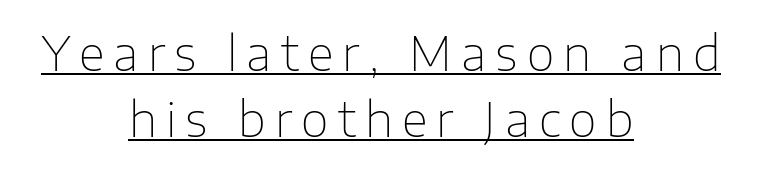
{"serif": "no", "italic": "no", "bold": "no", "weight": "thin", "width": "normal", "stroke_contrast": "low", "x_height": "medium", "monospaced": "no", "underline": "yes", "align": "center", "line_spacing": "normal", "line_spacing_ratio": 1.37, "glyph_px": 48}
